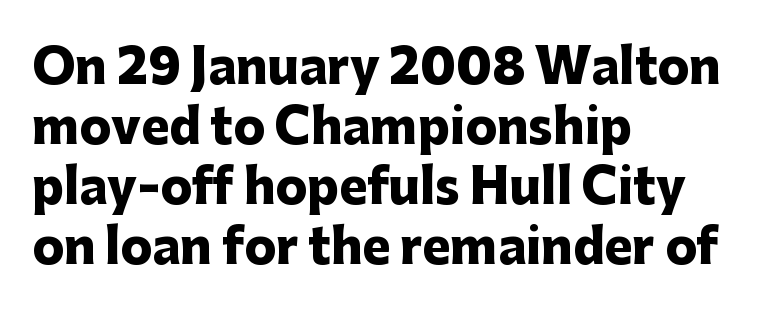
Q: Is the text bold? A: Yes.
Q: Is the text italic (slanted)? A: No, it is upright.
Q: Is the typeface a serif or a sans-serif typeface? A: Sans-serif.
Q: Is the text underlined? A: No.
Q: How is the paragraph aligned? A: Left-aligned.
Q: Is the spacing between letters normal or unusually wide? A: Normal.
Q: Is the spacing between lines tight, normal or loose? A: Normal.
Q: Width (condensed, normal, or wide)? A: Normal.
Q: Stroke contrast? A: Low.
Q: x-height? A: Medium.
Q: Monospaced? A: No.
